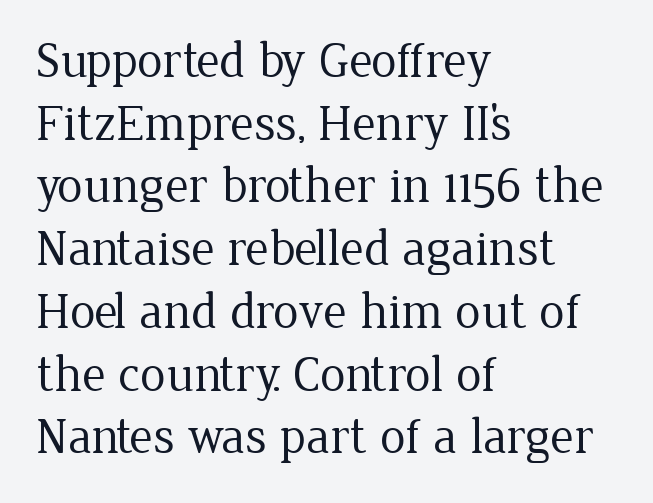
Think of a printed novel: that variable character pitch is what you see here. Are there feet on the stems? There are — it's a serif. Is the type heavy? It reads as light-to-regular instead. Italic: no, the glyphs are upright roman. The text block is weighted toward the left margin, trailing off unevenly rightward. Nothing unusual about the tracking: characters are spaced as the font intends.
